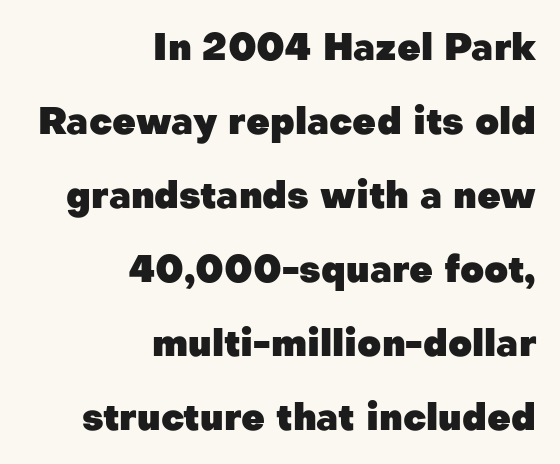
The image shows 37 px heavy sans-serif type, upright; set right-aligned, loose line spacing (2.0x), normal letter spacing, not underlined; low stroke contrast and a medium x-height.
